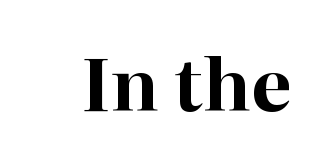
The image shows 72 px bold serif type, upright; set normal letter spacing, not underlined; high stroke contrast and a medium x-height.
